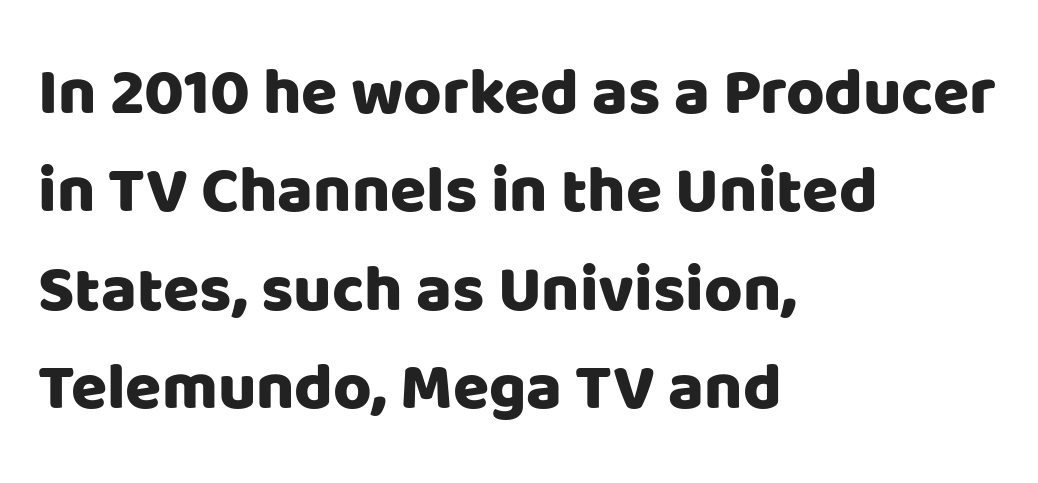
{"serif": "no", "italic": "no", "width": "normal", "stroke_contrast": "low", "x_height": "large", "monospaced": "no", "underline": "no", "align": "left", "line_spacing": "normal", "line_spacing_ratio": 1.49, "letter_spacing": "normal", "letter_spacing_em": 0.0, "glyph_px": 66}
